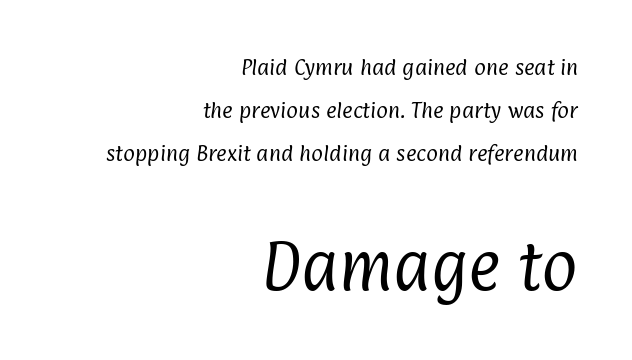
{"serif": "no", "bold": "no", "weight": "regular", "width": "condensed", "stroke_contrast": "low", "x_height": "medium", "monospaced": "no", "underline": "no", "align": "right", "line_spacing": "loose", "line_spacing_ratio": 2.38, "letter_spacing": "normal", "letter_spacing_em": 0.0, "larger_block": "second", "size_ratio": 3.06, "glyph_px": 55}
